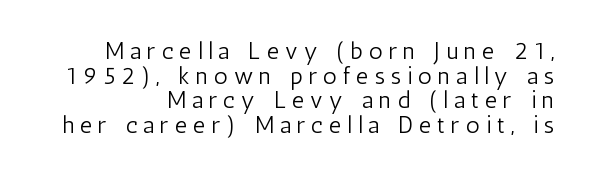
{"italic": "no", "bold": "no", "underline": "no", "align": "right", "line_spacing": "tight", "line_spacing_ratio": 1.03, "letter_spacing": "wide", "letter_spacing_em": 0.25, "glyph_px": 24}
